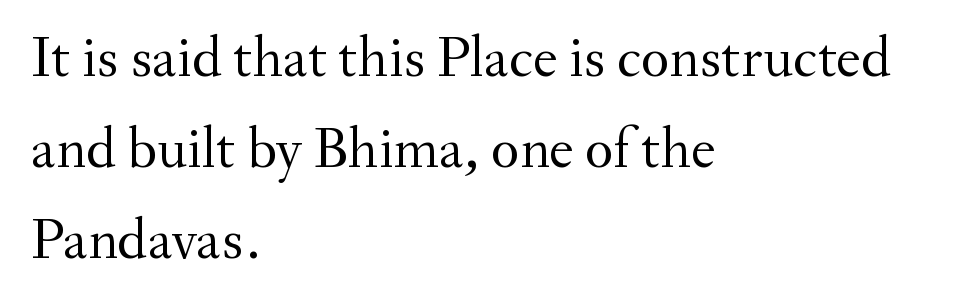
The horizontal fit of the characters is conventional and even. The face used here is proportionally spaced, like ordinary book or web type. The passage shown is not underscored anywhere. Note: serifs present on the glyphs.
